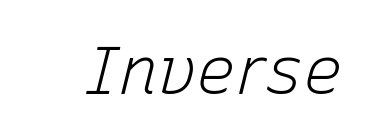
Q: Is the text bold? A: No.
Q: Is the text italic (slanted)? A: Yes, it leans right by about 15 degrees.
Q: Is the text underlined? A: No.
Q: Is the spacing between letters normal or unusually wide? A: Normal.
Q: Width (condensed, normal, or wide)? A: Normal.
Q: Stroke contrast? A: Low.
Q: x-height? A: Medium.
Q: Monospaced? A: No.
